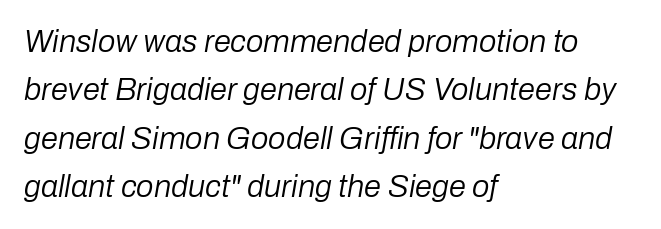
Spacing verdict: proportional, widths tailored to each character. No letter is thick-stroked: the sample isn't bold. The zone under the glyphs is completely vacant. The rag falls on the right side of this text block. Evenly set lines give the paragraph a standard silhouette. Emphasis-style slanted type is in use.
